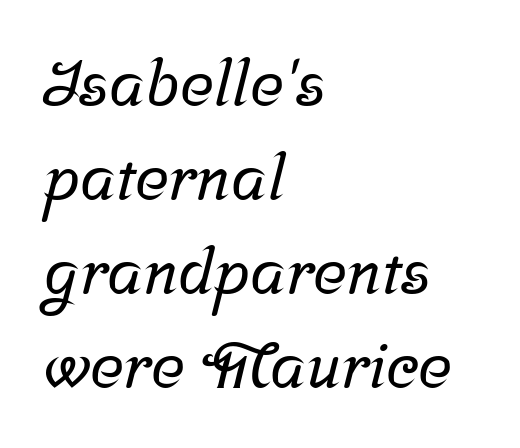
Q: Is the text underlined? A: No.
Q: How is the paragraph aligned? A: Left-aligned.
Q: Is the spacing between letters normal or unusually wide? A: Normal.
Q: Is the spacing between lines tight, normal or loose? A: Normal.
Q: Width (condensed, normal, or wide)? A: Normal.
Q: Stroke contrast? A: Low.
Q: x-height? A: Medium.
Q: Monospaced? A: No.
